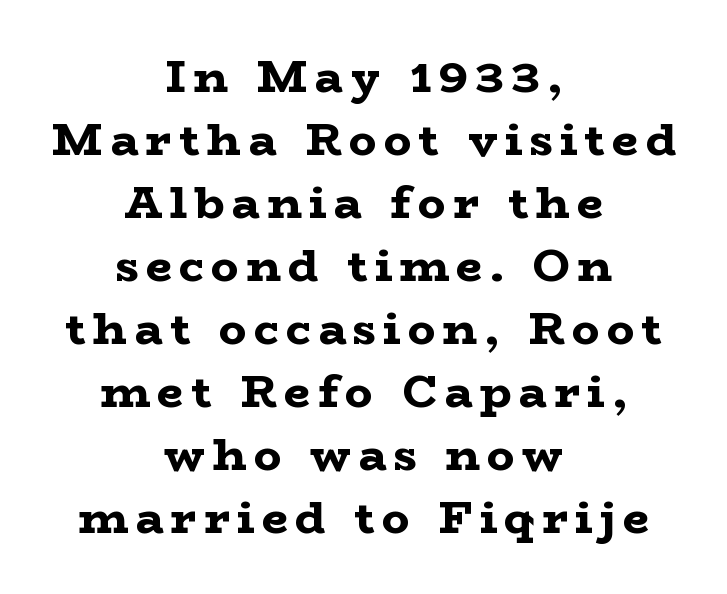
The image shows 46 px bold, wide serif type, upright; set centered, normal line spacing (1.37x), not underlined; low stroke contrast and a medium x-height.
